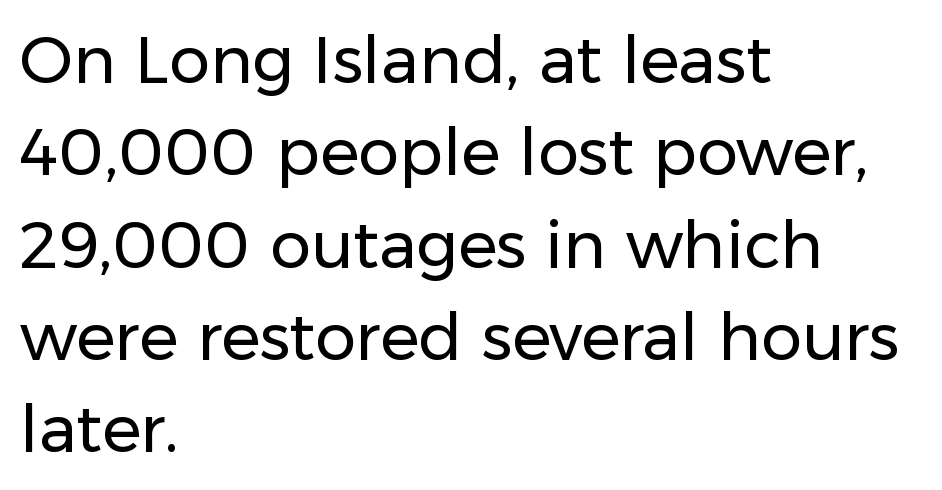
Q: Is the text bold? A: No.
Q: Is the text italic (slanted)? A: No, it is upright.
Q: Is the typeface a serif or a sans-serif typeface? A: Sans-serif.
Q: Is the text underlined? A: No.
Q: How is the paragraph aligned? A: Left-aligned.
Q: Is the spacing between letters normal or unusually wide? A: Normal.
Q: Is the spacing between lines tight, normal or loose? A: Normal.
Q: Width (condensed, normal, or wide)? A: Normal.
Q: Stroke contrast? A: Low.
Q: x-height? A: Medium.
Q: Monospaced? A: No.
